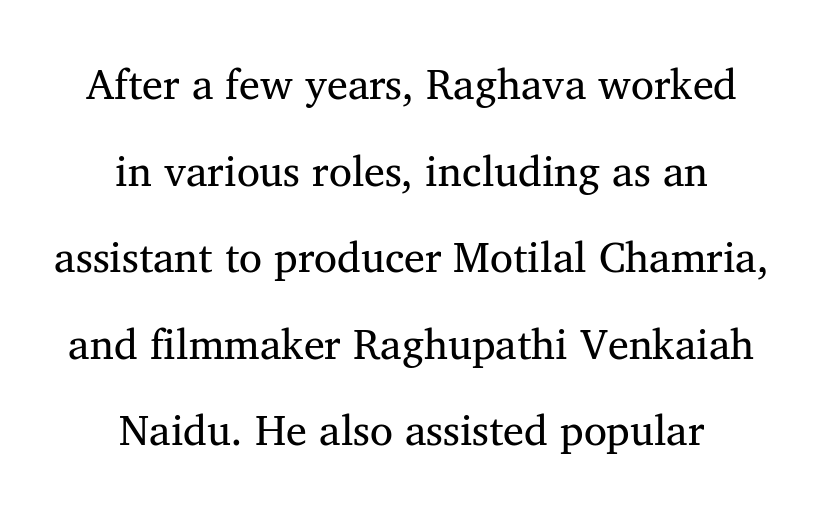
The image shows 42 px regular-weight serif type, upright; set centered, loose line spacing (2.06x), normal letter spacing, not underlined; medium stroke contrast and a medium x-height.
